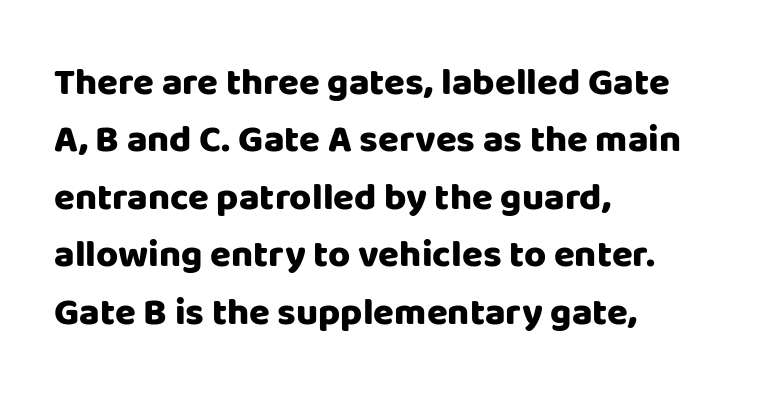
The image shows 38 px heavy sans-serif type, upright; set left-aligned, normal line spacing (1.51x), normal letter spacing, not underlined; low stroke contrast and a large x-height.
